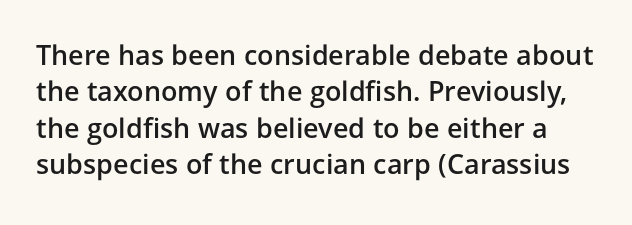
{"italic": "no", "bold": "semi", "underline": "no", "line_spacing": "normal", "line_spacing_ratio": 1.35, "letter_spacing": "normal", "letter_spacing_em": 0.0, "glyph_px": 27}
